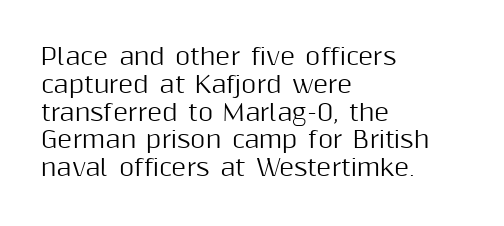
Here the glyphs are tracked normally, forming tight word shapes. The specimen omits any rule beneath the text block's lines. Vertical strokes here are truly vertical. The lines in this sample share a left origin and differ only in where they stop.
